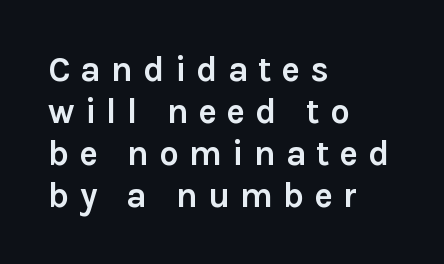
Q: Is the text bold? A: Yes.
Q: Is the text italic (slanted)? A: No, it is upright.
Q: Is the typeface a serif or a sans-serif typeface? A: Sans-serif.
Q: Is the text underlined? A: No.
Q: How is the paragraph aligned? A: Left-aligned.
Q: Is the spacing between letters normal or unusually wide? A: Unusually wide.
Q: Width (condensed, normal, or wide)? A: Normal.
Q: x-height? A: Medium.
Q: Monospaced? A: No.
